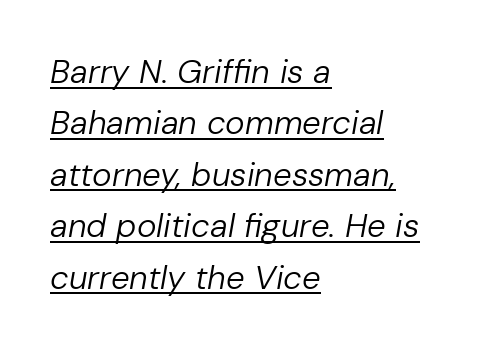
Weight: not bold — regular or lighter. Think of a printed novel: that variable character pitch is what you see here. Line spacing here is normal. The rendering uses the underline text-decoration. Alignment: flush left. When letters slant like this, we call the style italic.
